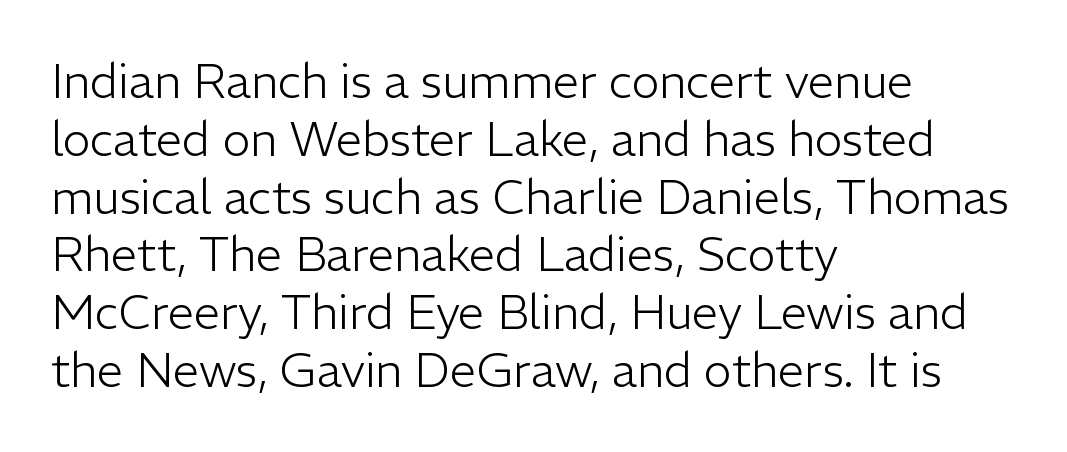
Q: Is the text bold? A: No.
Q: Is the text italic (slanted)? A: No, it is upright.
Q: Is the typeface a serif or a sans-serif typeface? A: Sans-serif.
Q: Is the text underlined? A: No.
Q: How is the paragraph aligned? A: Left-aligned.
Q: Is the spacing between letters normal or unusually wide? A: Normal.
Q: Width (condensed, normal, or wide)? A: Normal.
Q: Stroke contrast? A: Low.
Q: x-height? A: Medium.
Q: Monospaced? A: No.
